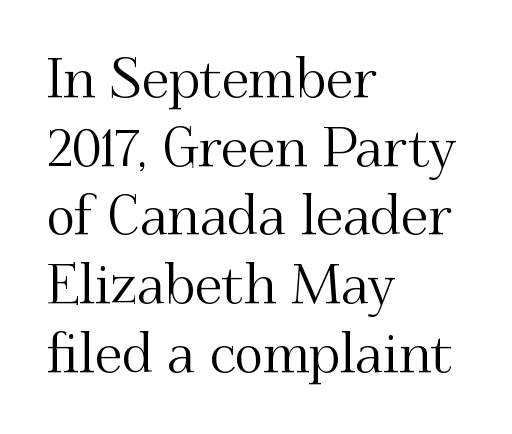
Q: Is the text italic (slanted)? A: No, it is upright.
Q: Is the typeface a serif or a sans-serif typeface? A: Serif.
Q: Is the text underlined? A: No.
Q: How is the paragraph aligned? A: Left-aligned.
Q: Is the spacing between letters normal or unusually wide? A: Normal.
Q: Is the spacing between lines tight, normal or loose? A: Normal.
Q: Width (condensed, normal, or wide)? A: Normal.
Q: Stroke contrast? A: Medium.
Q: x-height? A: Small.
Q: Monospaced? A: No.
